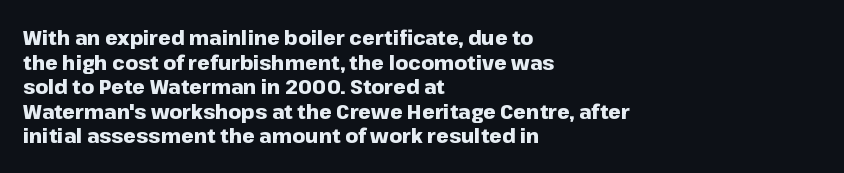
The image shows 20 px bold type, upright; set left-aligned, line spacing 1.23x, normal letter spacing, not underlined.
